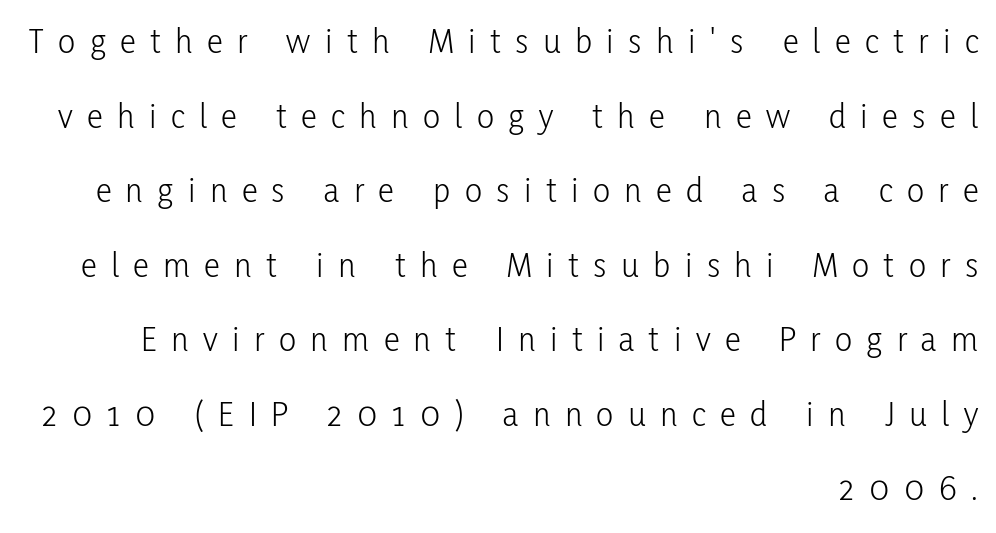
Q: Is the text bold? A: No.
Q: Is the text italic (slanted)? A: No, it is upright.
Q: Is the typeface a serif or a sans-serif typeface? A: Sans-serif.
Q: Is the text underlined? A: No.
Q: How is the paragraph aligned? A: Right-aligned.
Q: Is the spacing between letters normal or unusually wide? A: Unusually wide.
Q: Is the spacing between lines tight, normal or loose? A: Loose.
Q: Width (condensed, normal, or wide)? A: Condensed.
Q: Stroke contrast? A: Low.
Q: x-height? A: Medium.
Q: Monospaced? A: No.
